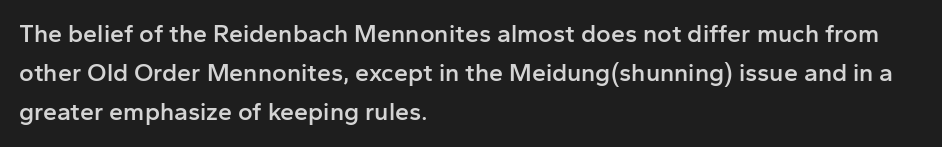
Q: Is the text bold? A: Semi-bold.
Q: Is the text italic (slanted)? A: No, it is upright.
Q: Is the text underlined? A: No.
Q: How is the paragraph aligned? A: Left-aligned.
Q: Is the spacing between letters normal or unusually wide? A: Normal.
Q: Is the spacing between lines tight, normal or loose? A: Normal.
